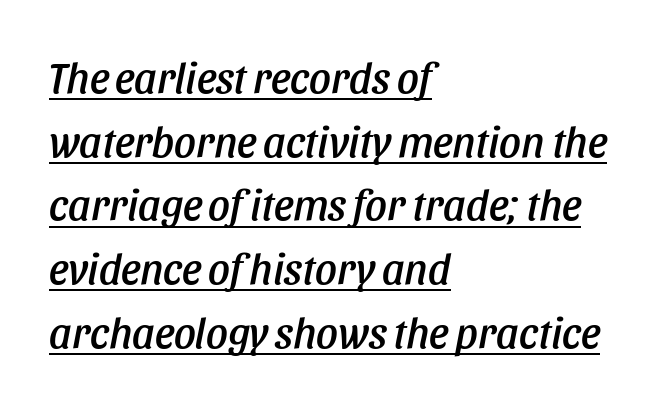
{"italic": "yes", "lean": "right", "slant_degrees": 11, "width": "condensed", "stroke_contrast": "low", "x_height": "large", "monospaced": "no", "underline": "yes", "align": "left", "line_spacing": "normal", "line_spacing_ratio": 1.48, "letter_spacing": "normal", "letter_spacing_em": 0.0, "glyph_px": 43}
